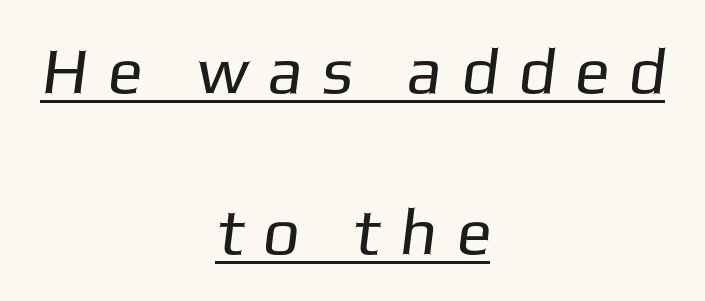
Q: Is the text bold? A: No.
Q: Is the typeface a serif or a sans-serif typeface? A: Sans-serif.
Q: Is the text underlined? A: Yes.
Q: How is the paragraph aligned? A: Centered.
Q: Is the spacing between letters normal or unusually wide? A: Unusually wide.
Q: Is the spacing between lines tight, normal or loose? A: Loose.
Q: Width (condensed, normal, or wide)? A: Normal.
Q: Stroke contrast? A: Low.
Q: x-height? A: Medium.
Q: Monospaced? A: No.
